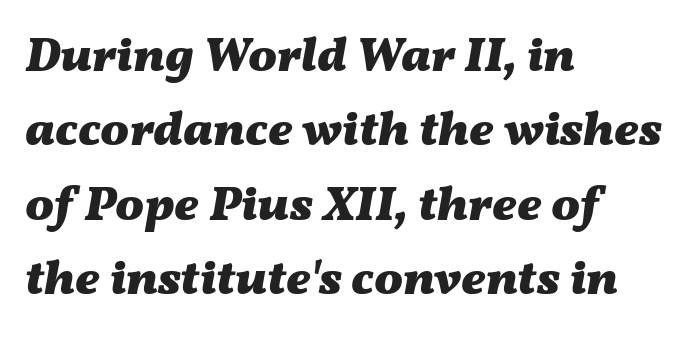
Q: Is the text bold? A: Yes.
Q: Is the text italic (slanted)? A: Yes, it leans right by about 11 degrees.
Q: Is the text underlined? A: No.
Q: How is the paragraph aligned? A: Left-aligned.
Q: Is the spacing between letters normal or unusually wide? A: Normal.
Q: Is the spacing between lines tight, normal or loose? A: Normal.
Q: Width (condensed, normal, or wide)? A: Wide.
Q: Stroke contrast? A: Medium.
Q: x-height? A: Medium.
Q: Monospaced? A: No.
